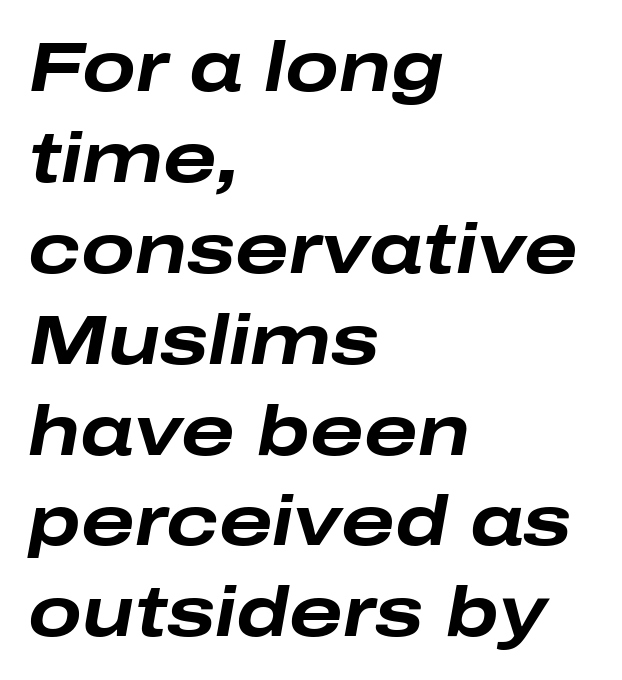
{"italic": "yes", "lean": "right", "slant_degrees": 10, "bold": "yes", "weight": "bold", "width": "wide", "stroke_contrast": "low", "x_height": "medium", "monospaced": "no", "underline": "no", "align": "left", "line_spacing": "normal", "line_spacing_ratio": 1.28, "letter_spacing": "normal", "letter_spacing_em": 0.0, "glyph_px": 71}
